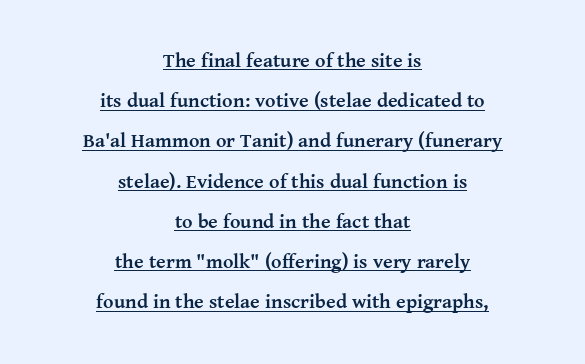
Honestly, the rows look like they've been pulled way apart. The paragraph shown floats in the horizontal middle. Underline: present. A roman cut, with each character standing at attention. Each glyph is drawn with heavy, bold strokes.
